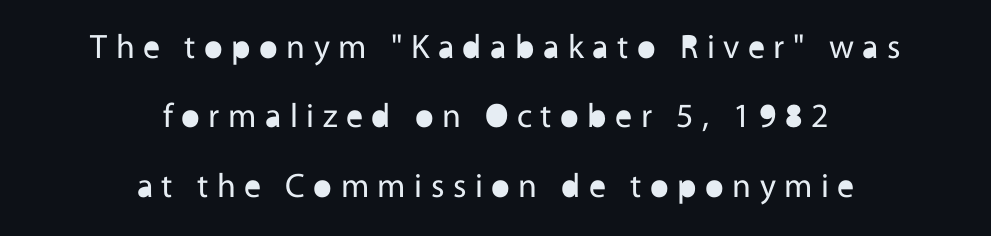
{"serif": "no", "italic": "no", "bold": "no", "weight": "regular", "width": "normal", "x_height": "medium", "monospaced": "no", "underline": "no", "align": "center", "line_spacing": "loose", "line_spacing_ratio": 2.04, "letter_spacing": "wide", "letter_spacing_em": 0.25, "glyph_px": 34}
